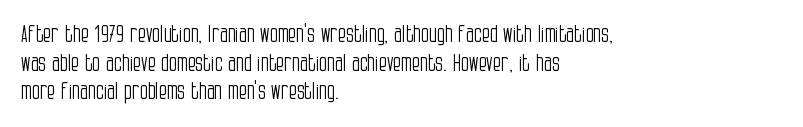
Q: Is the text bold? A: No.
Q: Is the text italic (slanted)? A: No, it is upright.
Q: Is the text underlined? A: No.
Q: How is the paragraph aligned? A: Left-aligned.
Q: Is the spacing between letters normal or unusually wide? A: Normal.
Q: Is the spacing between lines tight, normal or loose? A: Normal.
